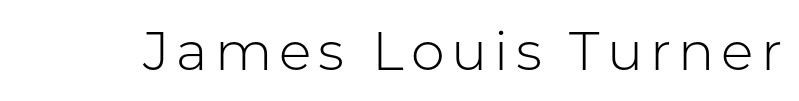
The image shows 54 px light sans-serif type, upright; set not underlined; low stroke contrast and a medium x-height.
